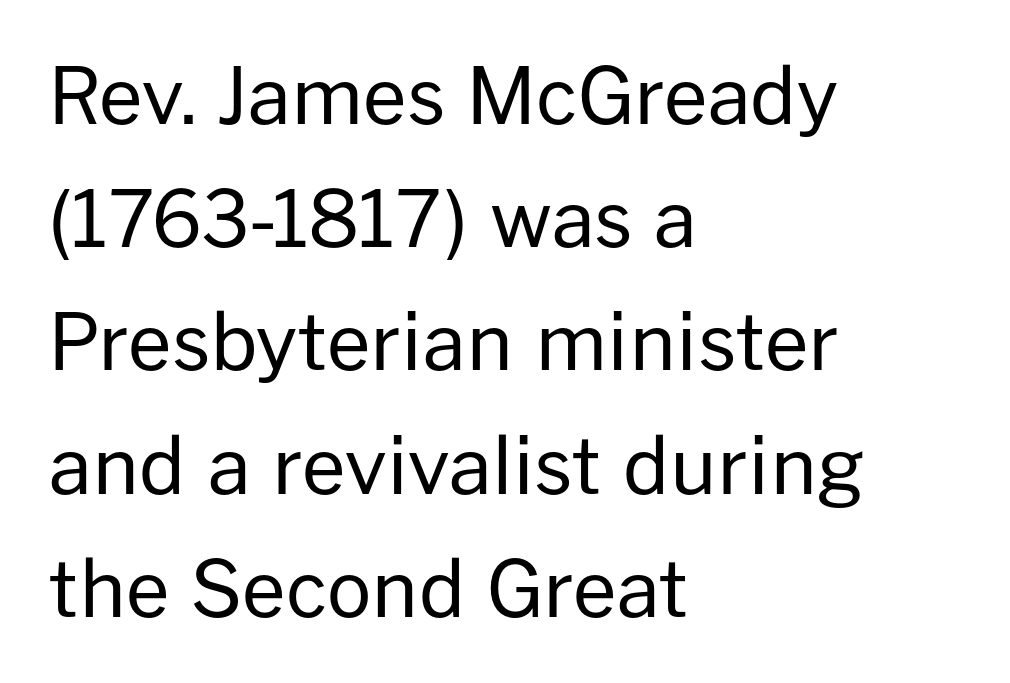
Q: Is the text bold? A: No.
Q: Is the text italic (slanted)? A: No, it is upright.
Q: Is the typeface a serif or a sans-serif typeface? A: Sans-serif.
Q: Is the text underlined? A: No.
Q: How is the paragraph aligned? A: Left-aligned.
Q: Is the spacing between letters normal or unusually wide? A: Normal.
Q: Is the spacing between lines tight, normal or loose? A: Normal.
Q: Width (condensed, normal, or wide)? A: Normal.
Q: Stroke contrast? A: Low.
Q: x-height? A: Medium.
Q: Monospaced? A: No.
